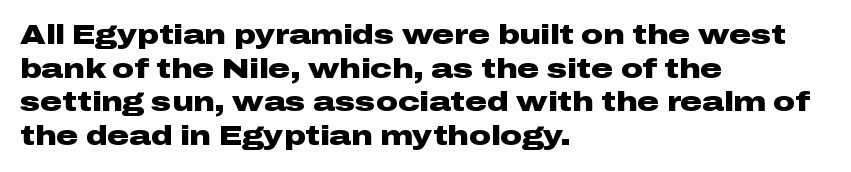
{"italic": "no", "bold": "yes", "underline": "no", "align": "left", "line_spacing": "normal", "line_spacing_ratio": 1.25, "letter_spacing": "normal", "letter_spacing_em": 0.0, "glyph_px": 27}
